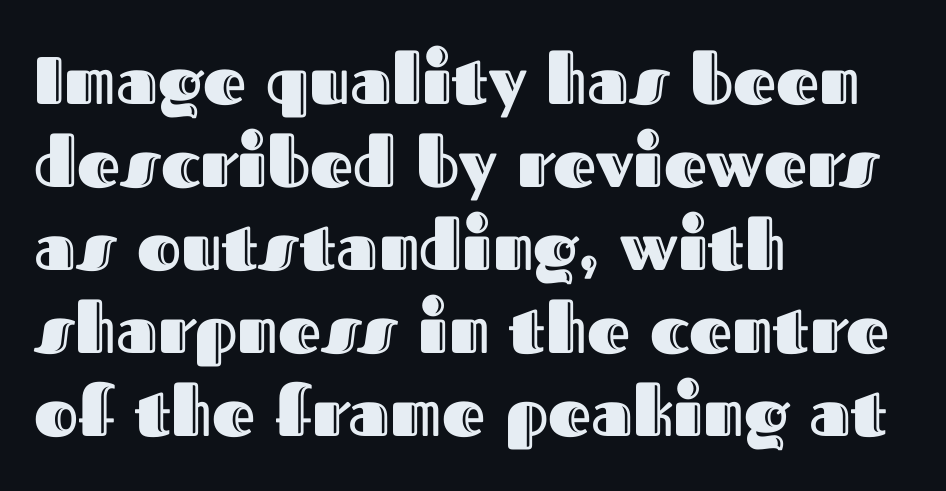
The image shows 67 px text type, upright; set left-aligned, line spacing 1.24x, normal letter spacing, not underlined; a medium x-height.
